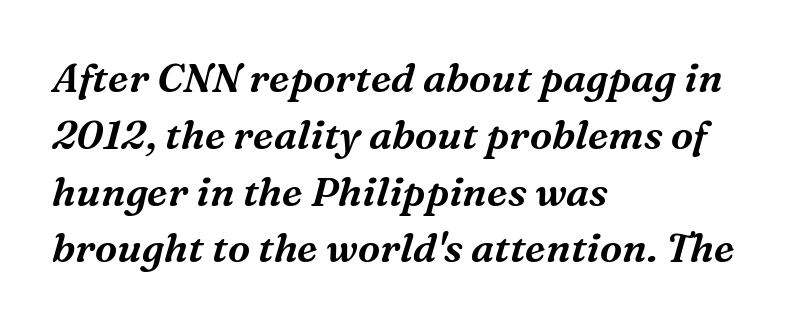
{"serif": "yes", "italic": "yes", "lean": "right", "slant_degrees": 16, "width": "normal", "stroke_contrast": "medium", "x_height": "medium", "monospaced": "no", "underline": "no", "align": "left", "line_spacing": "normal", "line_spacing_ratio": 1.42, "letter_spacing": "normal", "letter_spacing_em": 0.0, "glyph_px": 40}
